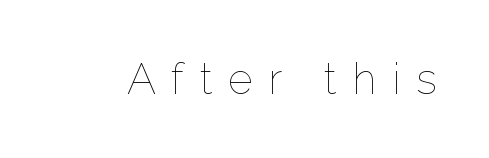
{"italic": "no", "bold": "no", "weight": "thin", "width": "normal", "stroke_contrast": "low", "x_height": "medium", "monospaced": "no", "underline": "no", "letter_spacing": "wide", "letter_spacing_em": 0.36, "glyph_px": 43}
